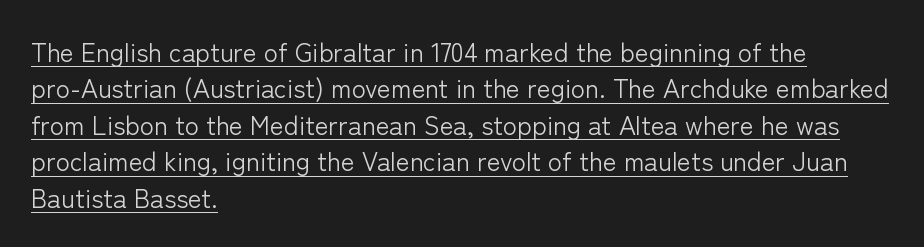
{"italic": "no", "bold": "no", "underline": "yes", "align": "left", "line_spacing": "normal", "line_spacing_ratio": 1.4, "letter_spacing": "normal", "letter_spacing_em": 0.0, "glyph_px": 26}
